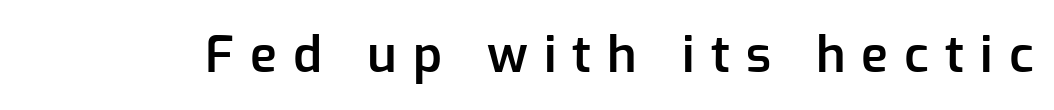
Here the designer chose a conventional face with non-uniform glyph widths. I'd describe the lettering as semibold — firm but not a full bold. Someone cranked the tracking dial way up on this one. Only glyphs here, with clear space below each row. Style check: upright. Check where the strokes stop: nothing finishes them off — pure sans.
